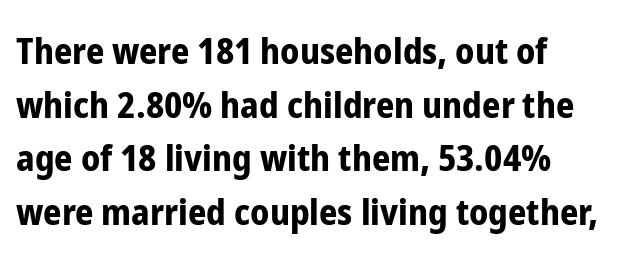
The space directly below the letters is spotless. Horizontally, the lines are justified to the leading edge only. This sample uses plain, unmodified letter spacing. Bold? Absolutely — the strokes are thick and heavy.
